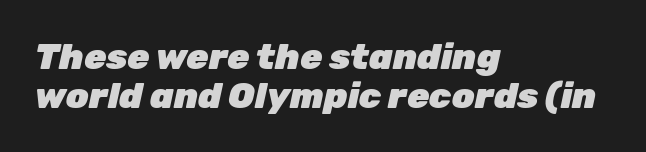
The image shows 36 px heavy type, italic (leaning right); set left-aligned, tight line spacing (1.08x), normal letter spacing, not underlined; low stroke contrast and a medium x-height.
